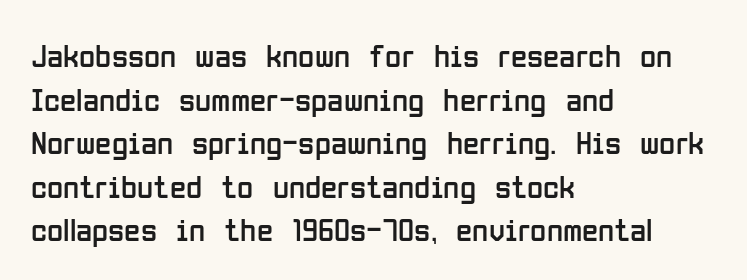
{"serif": "no", "italic": "no", "bold": "no", "weight": "regular", "width": "condensed", "stroke_contrast": "low", "x_height": "medium", "monospaced": "no", "underline": "no", "align": "left", "line_spacing": "normal", "line_spacing_ratio": 1.32, "letter_spacing": "normal", "letter_spacing_em": 0.0, "glyph_px": 33}
